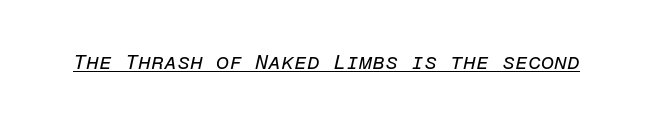
Q: Is the text bold? A: No.
Q: Is the text italic (slanted)? A: Yes, it leans right by about 12 degrees.
Q: Is the text underlined? A: Yes.
Q: Is the spacing between letters normal or unusually wide? A: Normal.
